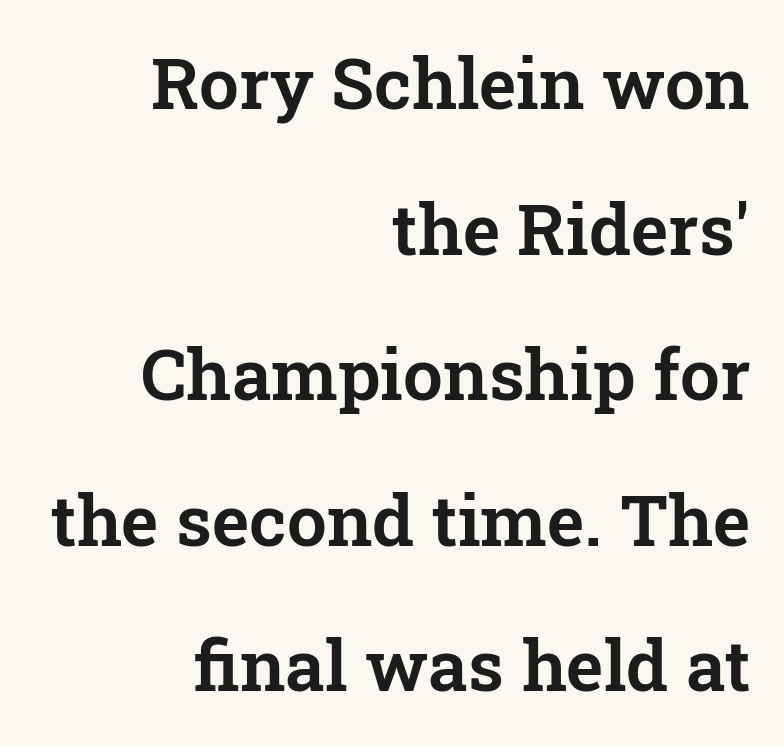
Students, observe: this is what heavily led, spacious text looks like. The space directly below the letters is spotless. Character widths vary here, with narrow letters taking less room than wide ones. Observe the serifs anchoring each vertical stroke in this sample.
